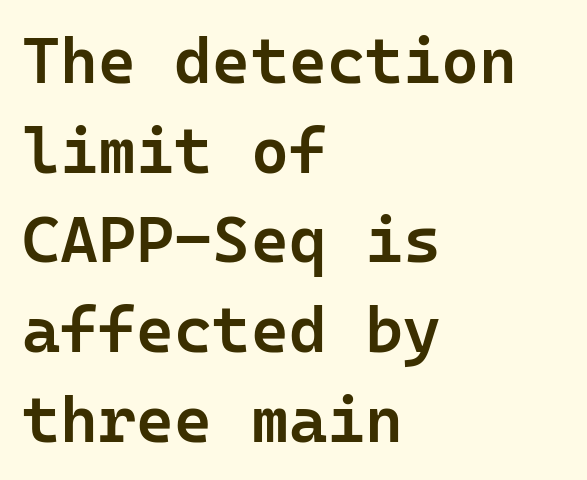
The image shows 65 px semibold sans-serif type, upright, monospaced; set left-aligned, normal line spacing (1.38x), normal letter spacing, not underlined; low stroke contrast and a medium x-height.
